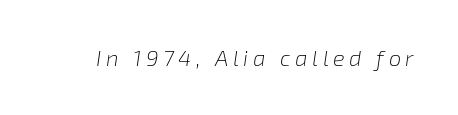
The image shows 22 px text type, italic (leaning right); set unusually wide letter spacing (+0.21 em), not underlined.
